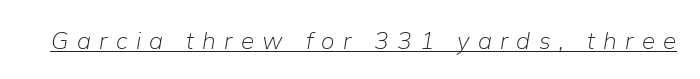
{"italic": "yes", "lean": "right", "slant_degrees": 9, "bold": "no", "underline": "yes", "letter_spacing": "wide", "letter_spacing_em": 0.35, "glyph_px": 24}
